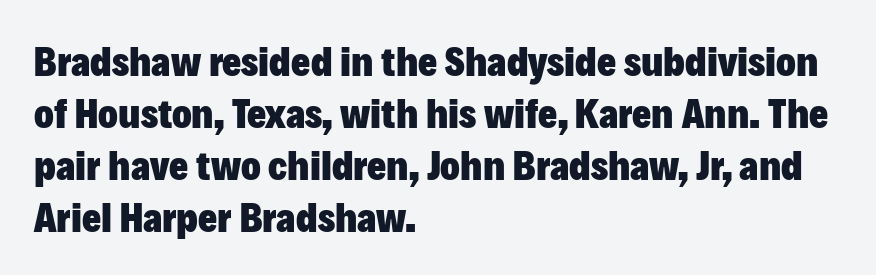
The image shows 41 px heavy sans-serif type, upright; set left-aligned, normal line spacing (1.27x), normal letter spacing, not underlined; low stroke contrast and a medium x-height.
